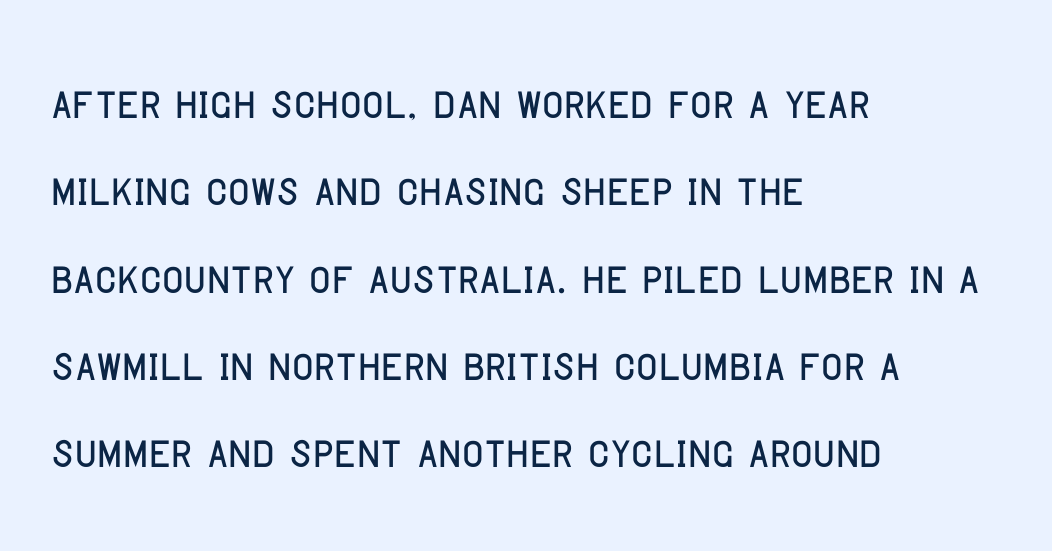
Is the block centered? No — it sits flush against the left margin. The letters stand upright; this is a roman face. There is no visible air inserted between adjacent glyphs. The specimen omits any rule beneath the text block's lines. Note: no serifs on the glyphs. A typesetter would call this proportional, since set widths differ per character.
